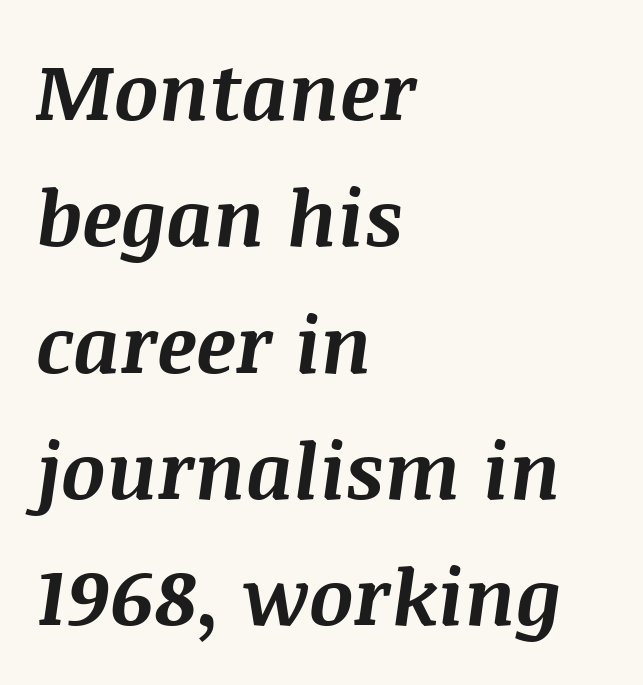
Q: Is the text bold? A: Yes.
Q: Is the text italic (slanted)? A: Yes, it leans right by about 8 degrees.
Q: Is the text underlined? A: No.
Q: How is the paragraph aligned? A: Left-aligned.
Q: Is the spacing between letters normal or unusually wide? A: Normal.
Q: Is the spacing between lines tight, normal or loose? A: Normal.
Q: Width (condensed, normal, or wide)? A: Normal.
Q: Stroke contrast? A: Medium.
Q: x-height? A: Large.
Q: Monospaced? A: No.
